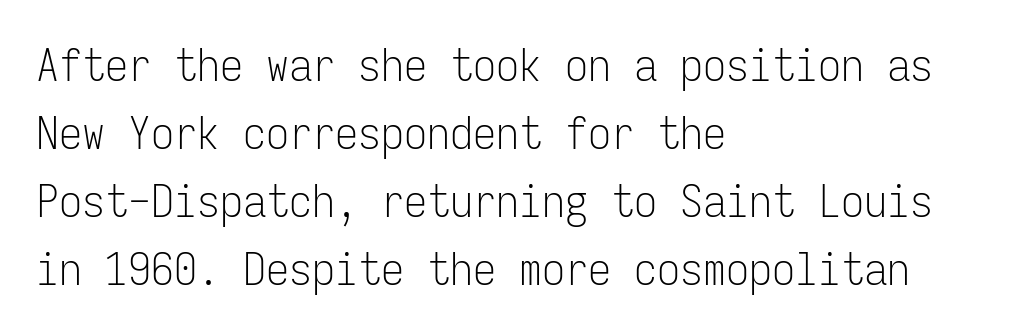
The image shows 46 px light, condensed sans-serif type, upright, monospaced; set left-aligned, normal line spacing (1.48x), normal letter spacing, not underlined; low stroke contrast and a medium x-height.
